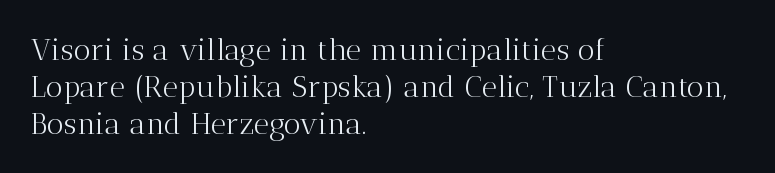
The image shows 30 px light serif type, upright; set left-aligned, line spacing 1.23x, normal letter spacing, not underlined; medium stroke contrast and a medium x-height.
